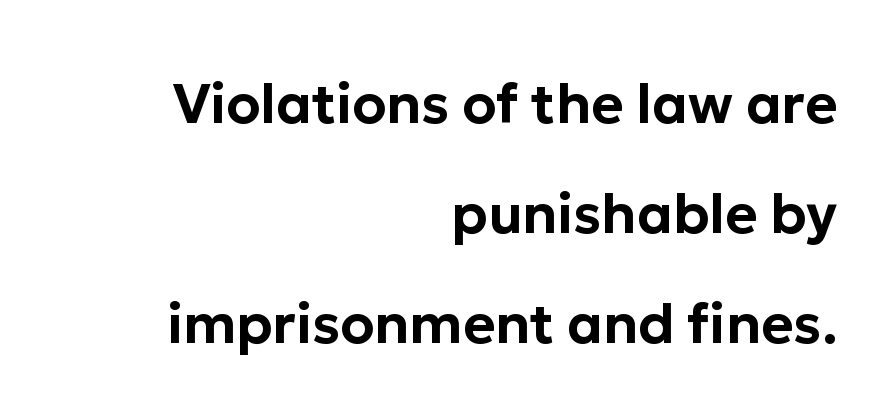
The image shows 55 px sans-serif type, upright; set right-aligned, loose line spacing (2.0x), normal letter spacing, not underlined; low stroke contrast and a medium x-height.
